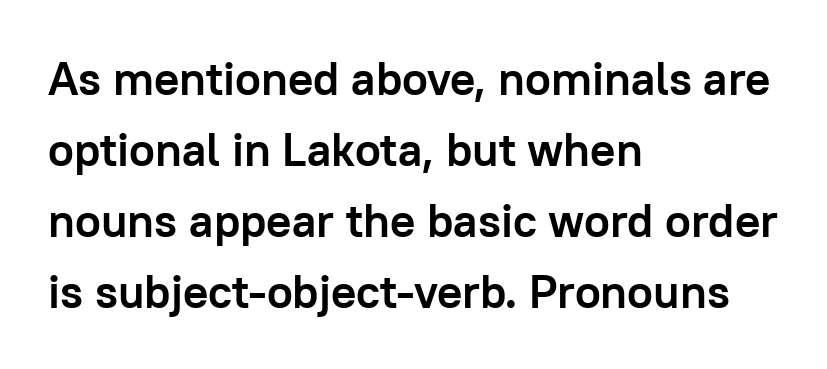
The image shows 47 px semibold sans-serif type, upright; set left-aligned, normal line spacing (1.51x), normal letter spacing, not underlined; low stroke contrast and a medium x-height.
